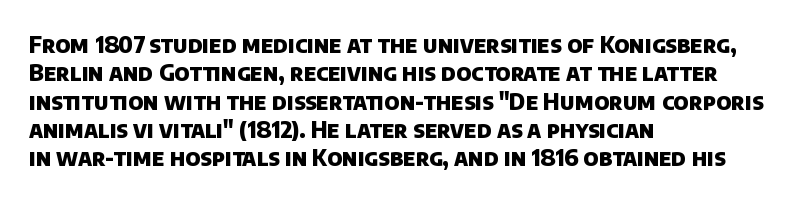
Q: Is the text bold? A: Yes.
Q: Is the text underlined? A: No.
Q: How is the paragraph aligned? A: Left-aligned.
Q: Is the spacing between letters normal or unusually wide? A: Normal.
